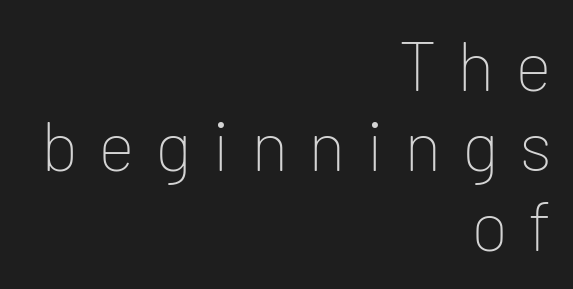
Q: Is the text bold? A: No.
Q: Is the text italic (slanted)? A: No, it is upright.
Q: Is the typeface a serif or a sans-serif typeface? A: Sans-serif.
Q: Is the text underlined? A: No.
Q: How is the paragraph aligned? A: Right-aligned.
Q: Is the spacing between letters normal or unusually wide? A: Unusually wide.
Q: Is the spacing between lines tight, normal or loose? A: Tight.
Q: Width (condensed, normal, or wide)? A: Normal.
Q: Stroke contrast? A: Low.
Q: x-height? A: Medium.
Q: Monospaced? A: No.
